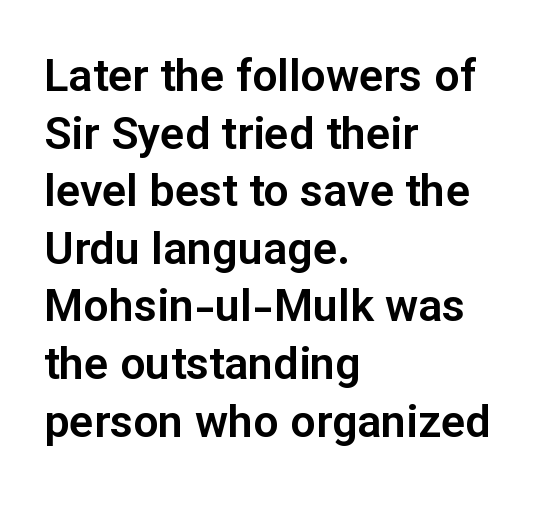
Does the lettering tilt? It doesn't — this is upright. The lines sit at an ordinary, default distance from one another. The typeface chosen for these lines omits serifs. The passage shown is typed in a proportional face where columns would drift.
